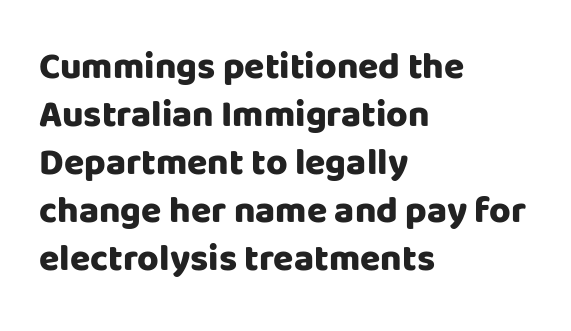
The image shows 37 px heavy sans-serif type, upright; set left-aligned, normal line spacing (1.3x), normal letter spacing, not underlined; low stroke contrast and a large x-height.
